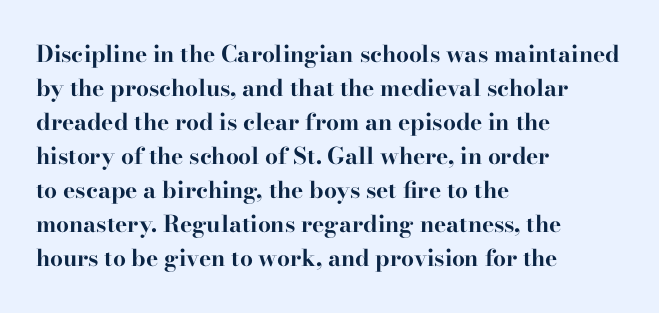
The strip under each line holds only bare page. How are the letters spaced? Ordinarily, with no added tracking. Line spacing here is normal. This rendering uses left alignment, leaving the right contour irregular. When letters stand straight like this, we call the style roman or upright. The rendering uses a bold face; every stroke is thick and dark.
